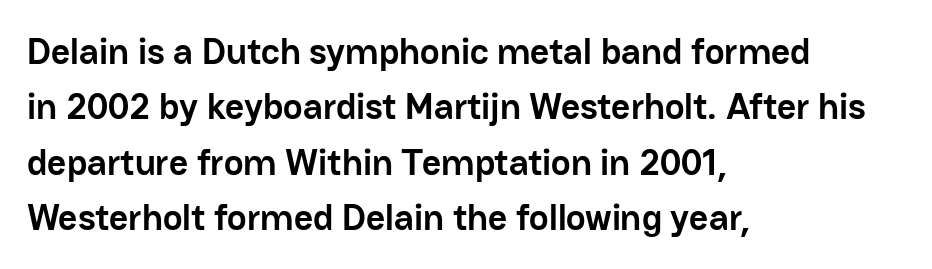
The lines in this sample share a left origin and differ only in where they stop. Set as a true bold cut, around the 700 mark. Compared with typical paragraphs, the rows here are spaced about the same. Beneath every word, the page is bare. Observe the absence of serifs on each vertical stroke in this sample. Inter-character spacing is left at the font's built-in metrics.
